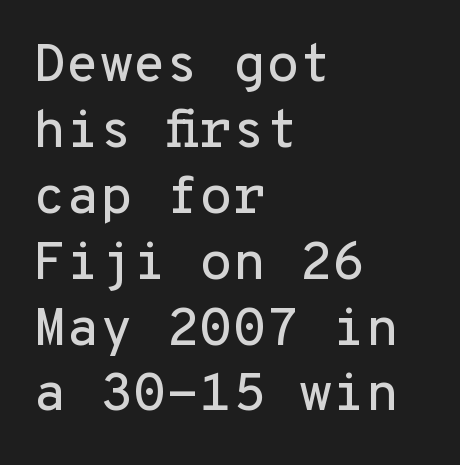
The image shows 54 px sans-serif type, upright, monospaced; set left-aligned, line spacing 1.22x, normal letter spacing, not underlined; low stroke contrast and a medium x-height.
